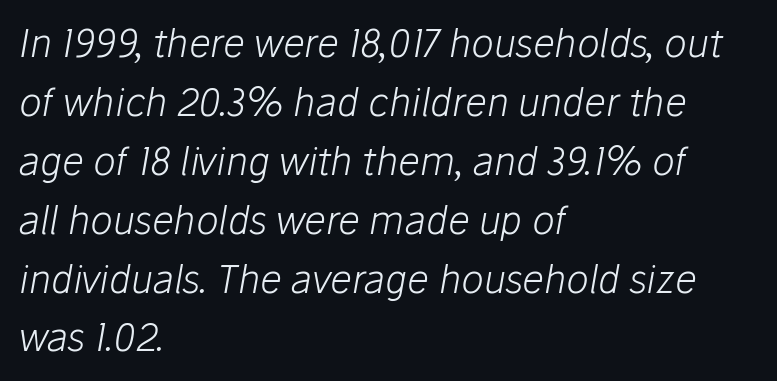
The image shows 38 px light type, italic (leaning right); set left-aligned, normal line spacing (1.55x), normal letter spacing, not underlined; low stroke contrast and a medium x-height.
